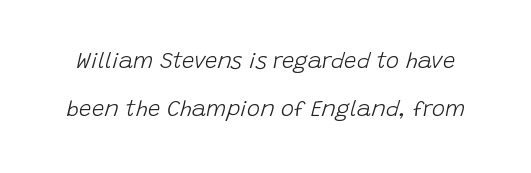
{"italic": "yes", "lean": "right", "slant_degrees": 15, "bold": "no", "underline": "no", "line_spacing": "loose", "line_spacing_ratio": 2.17, "letter_spacing": "normal", "letter_spacing_em": 0.0, "glyph_px": 22}
